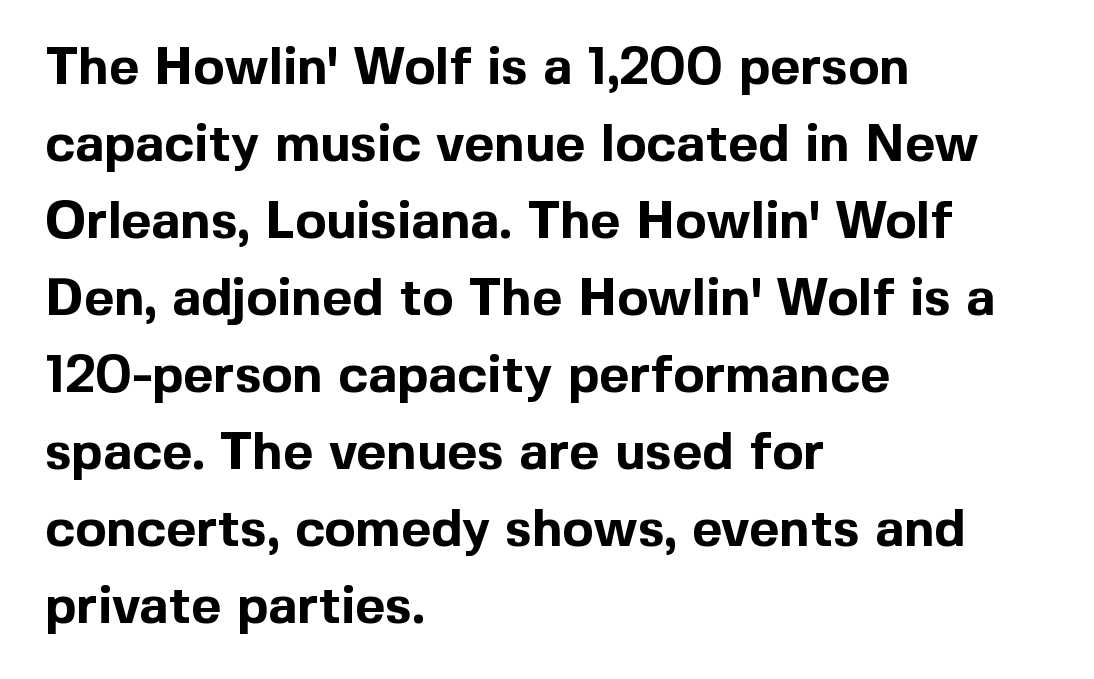
Descender tails drop into unmarked territory. Think of a printed novel: that variable character pitch is what you see here. The letters sit at their default tracking, neither squeezed nor spread. Notice how the stems are strictly vertical — no italics here. In CSS terms this would be text-align: left.
